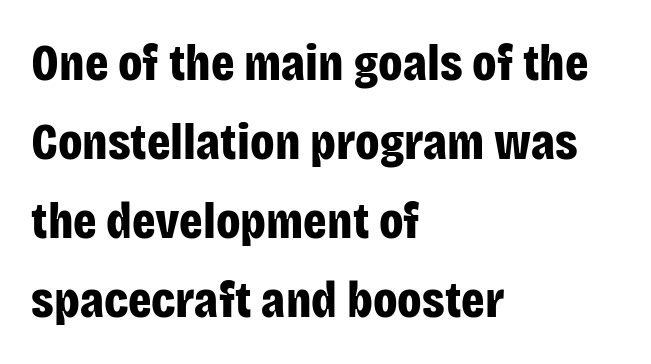
{"serif": "no", "italic": "no", "bold": "yes", "weight": "bold", "width": "condensed", "stroke_contrast": "low", "x_height": "large", "monospaced": "no", "underline": "no", "align": "left", "line_spacing": "normal", "line_spacing_ratio": 1.52, "letter_spacing": "normal", "letter_spacing_em": 0.0, "glyph_px": 52}
